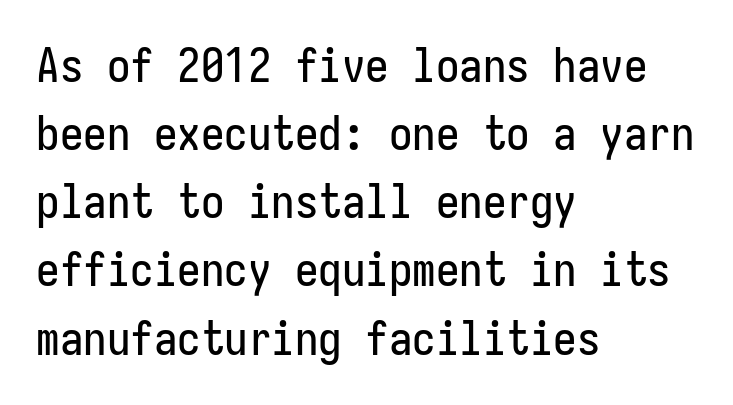
Q: Is the text italic (slanted)? A: No, it is upright.
Q: Is the typeface a serif or a sans-serif typeface? A: Sans-serif.
Q: Is the text underlined? A: No.
Q: How is the paragraph aligned? A: Left-aligned.
Q: Is the spacing between letters normal or unusually wide? A: Normal.
Q: Is the spacing between lines tight, normal or loose? A: Normal.
Q: Width (condensed, normal, or wide)? A: Condensed.
Q: Stroke contrast? A: Low.
Q: x-height? A: Medium.
